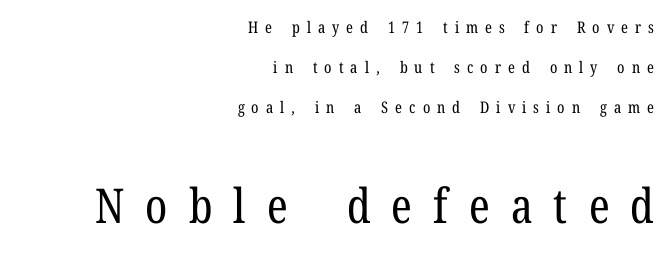
This reads as an unemphasized weight, regular at the heaviest. The passage shown stacks its lines with a broad gap. Unlike italic type, these characters show no tilt at all. Scale increases going downward across the two blocks.
